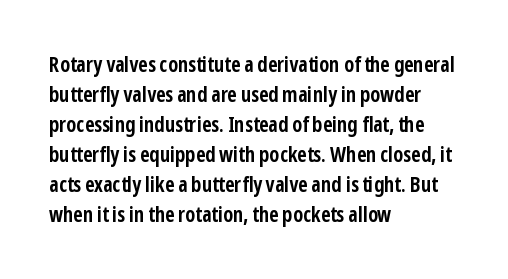
Q: Is the text bold? A: Yes.
Q: Is the text italic (slanted)? A: No, it is upright.
Q: Is the text underlined? A: No.
Q: How is the paragraph aligned? A: Left-aligned.
Q: Is the spacing between letters normal or unusually wide? A: Normal.
Q: Is the spacing between lines tight, normal or loose? A: Normal.
